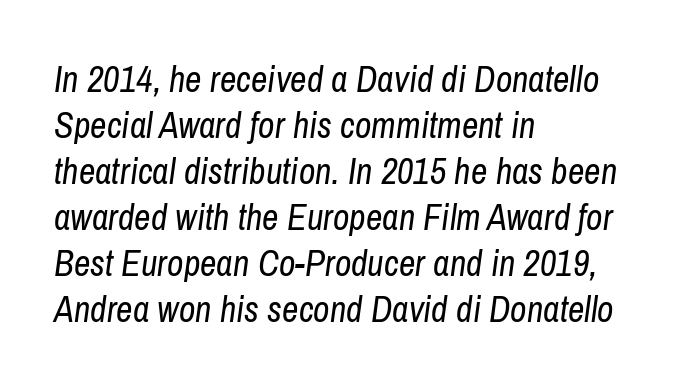
{"italic": "yes", "lean": "right", "slant_degrees": 8, "bold": "no", "weight": "regular", "width": "condensed", "stroke_contrast": "low", "x_height": "medium", "monospaced": "no", "underline": "no", "align": "left", "line_spacing": "normal", "line_spacing_ratio": 1.28, "letter_spacing": "normal", "letter_spacing_em": 0.0, "glyph_px": 36}
